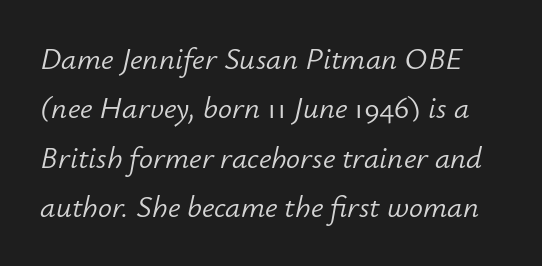
Q: Is the text bold? A: No.
Q: Is the text italic (slanted)? A: Yes, it leans right by about 12 degrees.
Q: Is the text underlined? A: No.
Q: Is the spacing between letters normal or unusually wide? A: Normal.
Q: Is the spacing between lines tight, normal or loose? A: Normal.
Q: Width (condensed, normal, or wide)? A: Normal.
Q: Stroke contrast? A: Low.
Q: x-height? A: Small.
Q: Monospaced? A: No.
